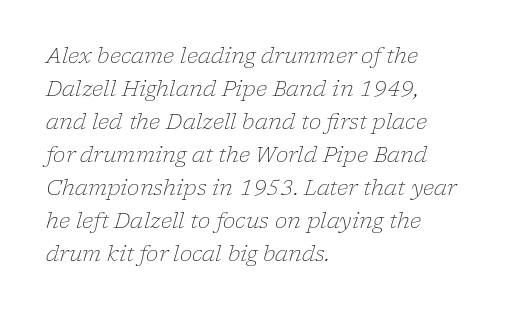
No extra ink here — the face is not bold. Quick note: italic. The text block is weighted toward the left margin, trailing off unevenly rightward. Tracking here is standard; glyphs follow each other at the usual distance. Nobody drew a line under any word here. Evenly set lines give the paragraph a standard silhouette.
